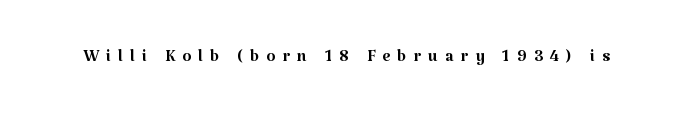
{"italic": "no", "bold": "no", "underline": "no", "letter_spacing": "wide", "letter_spacing_em": 0.31, "glyph_px": 23}
